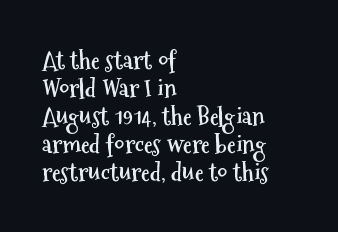
The image shows 25 px bold type, upright; set left-aligned, tight line spacing (1.12x), normal letter spacing, not underlined.
